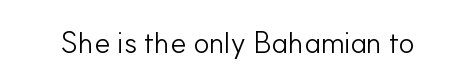
Q: Is the text bold? A: No.
Q: Is the text italic (slanted)? A: No, it is upright.
Q: Is the typeface a serif or a sans-serif typeface? A: Sans-serif.
Q: Is the text underlined? A: No.
Q: Is the spacing between letters normal or unusually wide? A: Normal.
Q: Width (condensed, normal, or wide)? A: Normal.
Q: Stroke contrast? A: Low.
Q: x-height? A: Small.
Q: Monospaced? A: No.
